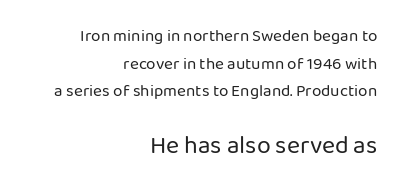
The image shows 25 px text type, upright; set right-aligned, normal line spacing (1.62x), normal letter spacing, not underlined; the second (bottom) block is 1.47x larger.
